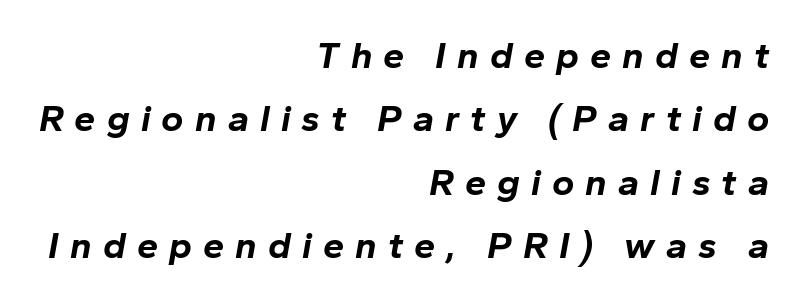
The image shows 38 px bold type, italic (leaning right); set right-aligned, normal line spacing (1.67x), unusually wide letter spacing (+0.29 em), not underlined; low stroke contrast and a medium x-height.
